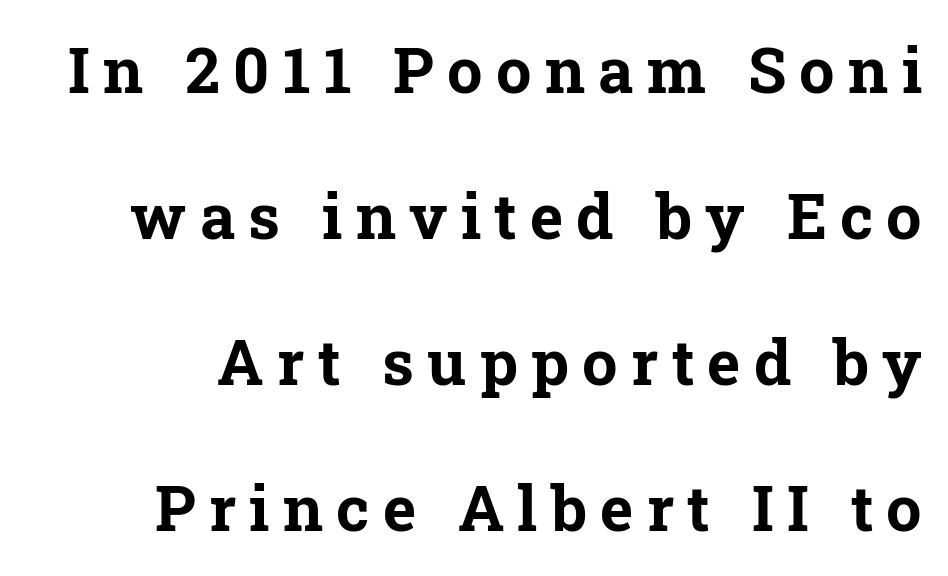
Q: Is the text bold? A: Yes.
Q: Is the text italic (slanted)? A: No, it is upright.
Q: Is the typeface a serif or a sans-serif typeface? A: Serif.
Q: Is the text underlined? A: No.
Q: Is the spacing between letters normal or unusually wide? A: Unusually wide.
Q: Is the spacing between lines tight, normal or loose? A: Loose.
Q: Width (condensed, normal, or wide)? A: Normal.
Q: Stroke contrast? A: Low.
Q: x-height? A: Medium.
Q: Monospaced? A: No.
